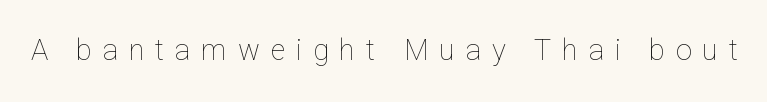
The image shows 29 px thin type, upright; set unusually wide letter spacing (+0.37 em), not underlined; low stroke contrast and a medium x-height.
